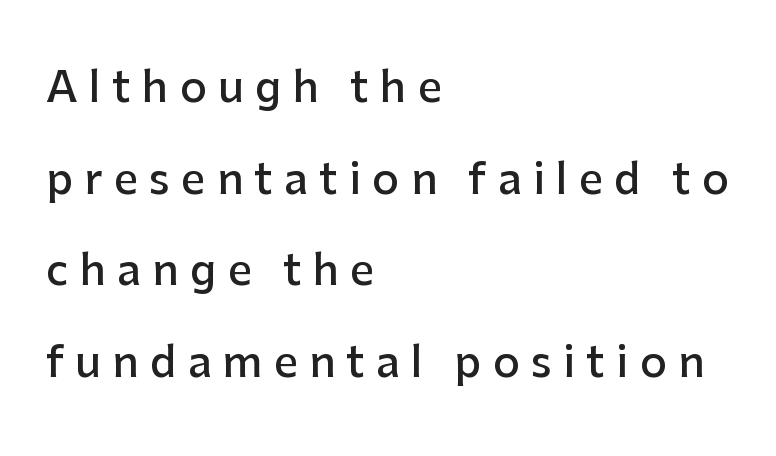
The image shows 42 px semibold sans-serif type, upright; set left-aligned, loose line spacing (2.18x), unusually wide letter spacing (+0.27 em), not underlined; low stroke contrast and a medium x-height.
